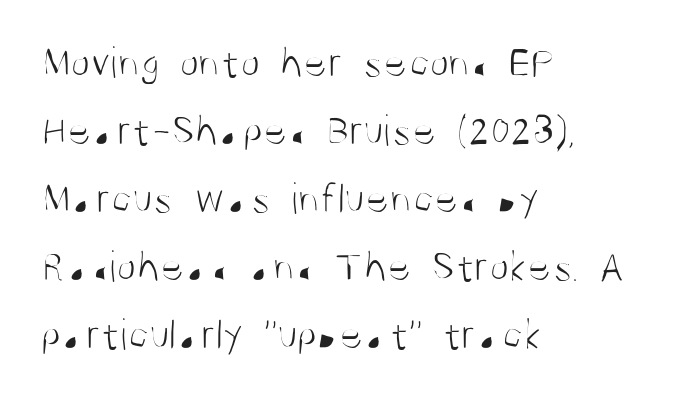
{"serif": "no", "italic": "no", "bold": "no", "weight": "light", "width": "condensed", "stroke_contrast": "medium", "x_height": "large", "monospaced": "no", "underline": "no", "align": "left", "line_spacing": "normal", "line_spacing_ratio": 1.51, "letter_spacing": "normal", "letter_spacing_em": 0.0, "glyph_px": 45}
